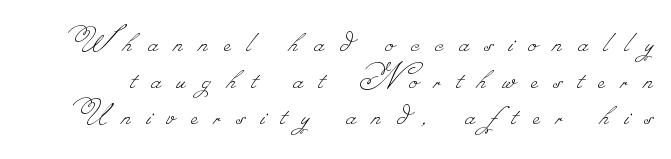
The string is rendered with underlining switched off. The lines are packed closely together with very little leading. Substantial extra tracking has been applied to these lines. Here the designer chose a conventional face with non-uniform glyph widths. Heft: none added — not bold.
